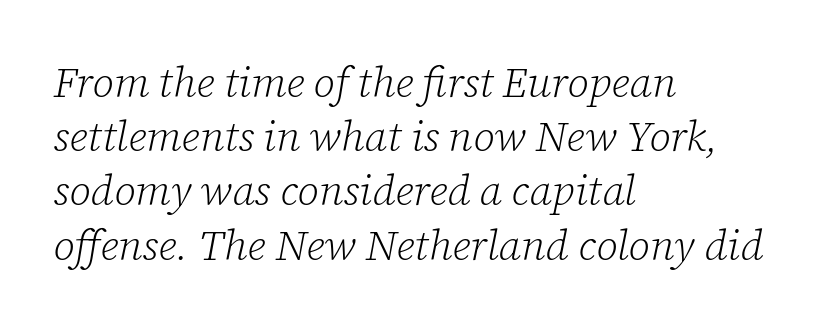
Q: Is the text bold? A: No.
Q: Is the text italic (slanted)? A: Yes, it leans right by about 12 degrees.
Q: Is the typeface a serif or a sans-serif typeface? A: Serif.
Q: Is the text underlined? A: No.
Q: How is the paragraph aligned? A: Left-aligned.
Q: Is the spacing between letters normal or unusually wide? A: Normal.
Q: Is the spacing between lines tight, normal or loose? A: Normal.
Q: Width (condensed, normal, or wide)? A: Normal.
Q: Stroke contrast? A: Low.
Q: x-height? A: Medium.
Q: Monospaced? A: No.
